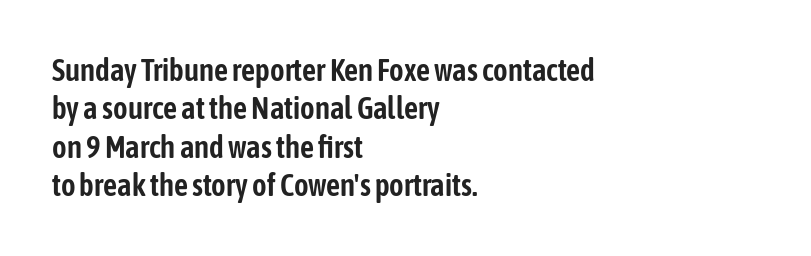
The image shows 31 px condensed sans-serif type, upright; set left-aligned, line spacing 1.24x, normal letter spacing, not underlined; low stroke contrast and a medium x-height.
